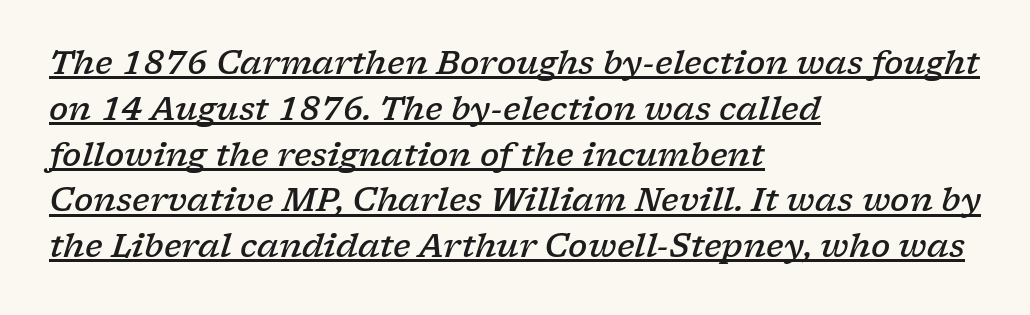
Tracking value appears to be zero — textbook default spacing. Varying glyph widths throughout — classic text-font behaviour. Interline gaps are of average width in this sample. The paragraph shown leans on its left margin.
